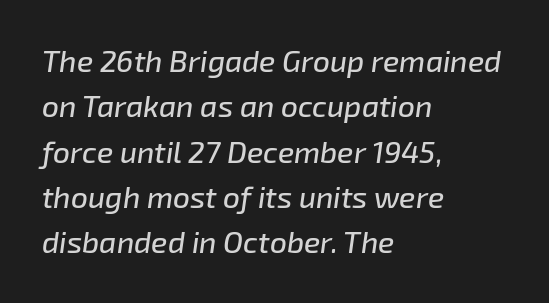
A typesetter would call this zero additional tracking. The leading is moderate, giving the passage an even texture. These lines are set flush left with a ragged right edge. Plain, unruled lines of type. A typesetter would call this proportional, since set widths differ per character.
